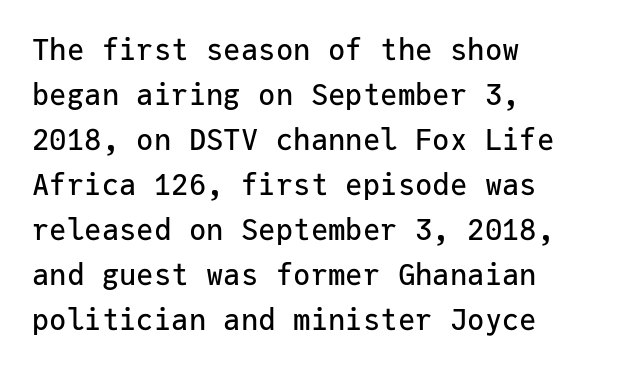
Q: Is the text italic (slanted)? A: No, it is upright.
Q: Is the typeface a serif or a sans-serif typeface? A: Sans-serif.
Q: Is the text underlined? A: No.
Q: How is the paragraph aligned? A: Left-aligned.
Q: Is the spacing between letters normal or unusually wide? A: Normal.
Q: Is the spacing between lines tight, normal or loose? A: Normal.
Q: Width (condensed, normal, or wide)? A: Normal.
Q: Stroke contrast? A: Low.
Q: x-height? A: Medium.
Q: Monospaced? A: Yes.
